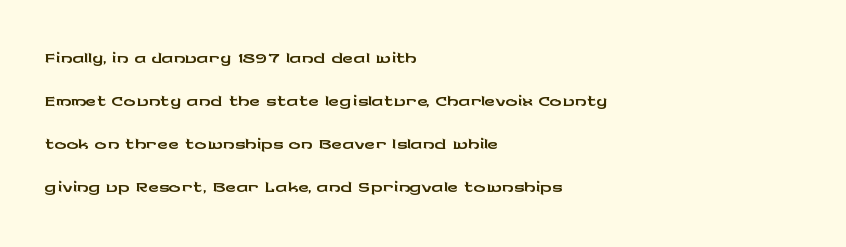
The specimen reads as upright at a glance. Quick note: underline off. Nothing sits at the stroke ends, so this counts as sans-serif. All the whitespace from short lines collects on the right. The leading is moderate, giving the passage an even texture. No extra tracking has been applied to these lines.
